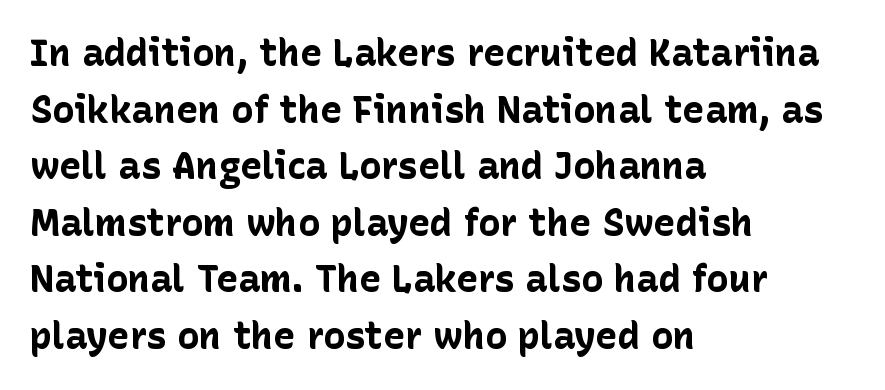
{"serif": "no", "italic": "no", "bold": "yes", "weight": "bold", "width": "normal", "stroke_contrast": "low", "x_height": "medium", "monospaced": "no", "underline": "no", "align": "left", "line_spacing": "normal", "line_spacing_ratio": 1.53, "letter_spacing": "normal", "letter_spacing_em": 0.0, "glyph_px": 37}
